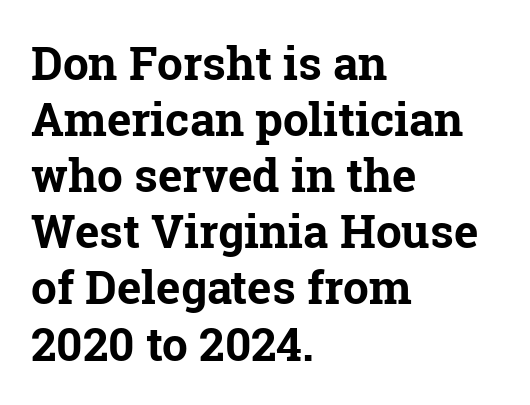
Line starts are locked; line ends wander. Stroke thickness is high; the sample reads as a true bold. Descenders are the only things crossing below the line. There is no visible air inserted between adjacent glyphs.
